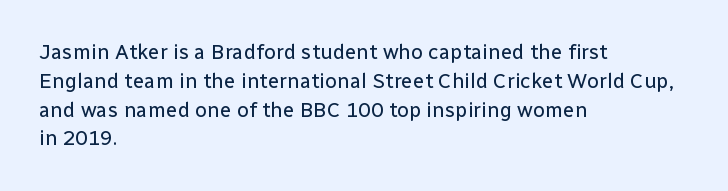
Each new line begins a customary step beneath the previous one. Stems here are at most as thick as an everyday book face. Words appear dense and cohesive because spacing is normal. Descenders hang freely into open space. The axis of the letterforms is exactly vertical.
